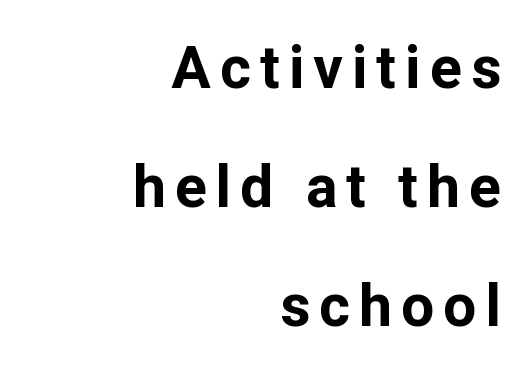
The face used here is proportionally spaced, like ordinary book or web type. Strokes here are thick enough to call this a true bold. These lines stand farther apart than default settings would place them. If you drew a line through each stem, it would be perfectly vertical. Glance below the letters and you will spot only blank space.
